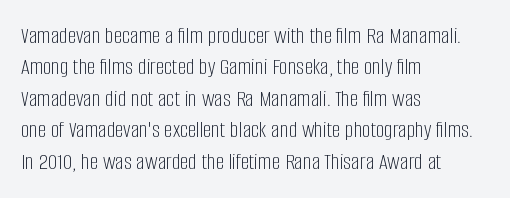
The image shows 24 px text type, upright; set left-aligned, normal line spacing (1.31x), normal letter spacing, not underlined.
